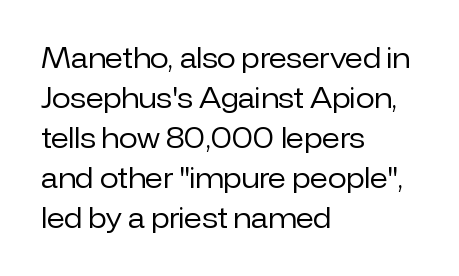
Q: Is the text bold? A: No.
Q: Is the text italic (slanted)? A: No, it is upright.
Q: Is the text underlined? A: No.
Q: How is the paragraph aligned? A: Left-aligned.
Q: Is the spacing between letters normal or unusually wide? A: Normal.
Q: Is the spacing between lines tight, normal or loose? A: Normal.
